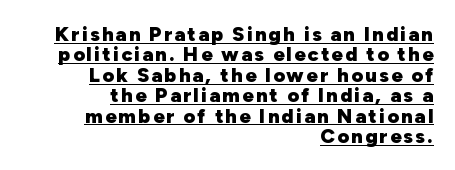
The image shows 20 px bold type, upright; set right-aligned, tight line spacing (1.02x), underlined.
